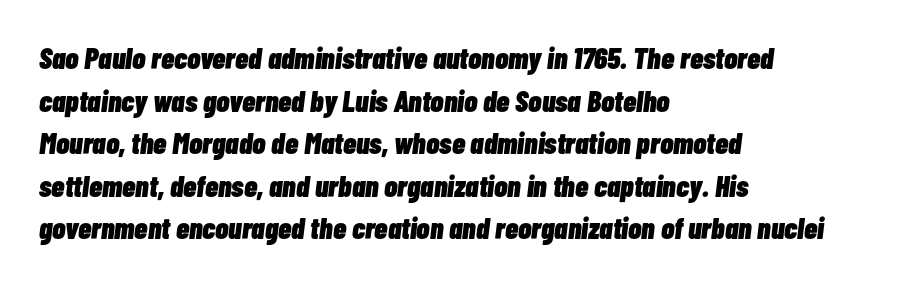
Q: Is the text bold? A: Yes.
Q: Is the text italic (slanted)? A: Yes, it leans right by about 7 degrees.
Q: Is the text underlined? A: No.
Q: How is the paragraph aligned? A: Left-aligned.
Q: Is the spacing between letters normal or unusually wide? A: Normal.
Q: Is the spacing between lines tight, normal or loose? A: Normal.
Q: Width (condensed, normal, or wide)? A: Condensed.
Q: Stroke contrast? A: Low.
Q: x-height? A: Medium.
Q: Monospaced? A: No.
